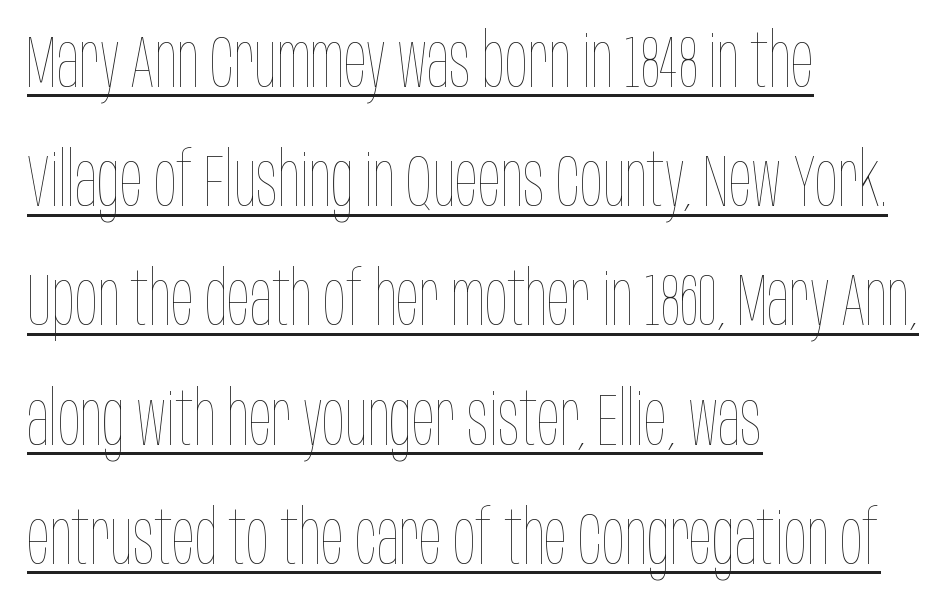
Q: Is the text bold? A: No.
Q: Is the text italic (slanted)? A: No, it is upright.
Q: Is the text underlined? A: Yes.
Q: How is the paragraph aligned? A: Left-aligned.
Q: Is the spacing between letters normal or unusually wide? A: Normal.
Q: Is the spacing between lines tight, normal or loose? A: Normal.
Q: Width (condensed, normal, or wide)? A: Condensed.
Q: Stroke contrast? A: Low.
Q: x-height? A: Large.
Q: Monospaced? A: No.
